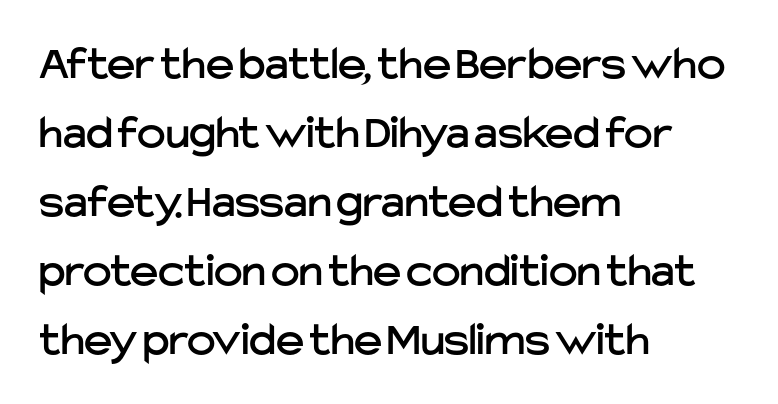
In CSS terms this would be text-align: left. Quick note: not italic, upright. In terms of letterform style, serifs are entirely absent. The foot of each line stays bare and open. Quick note: interline space is typical.
